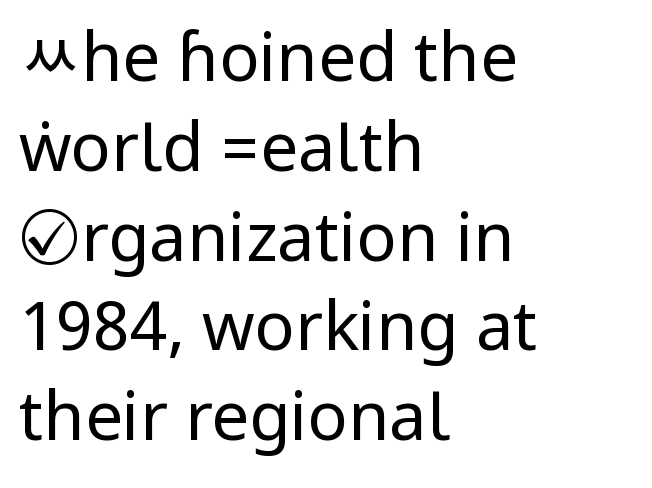
Q: Is the text bold? A: No.
Q: Is the text italic (slanted)? A: No, it is upright.
Q: Is the typeface a serif or a sans-serif typeface? A: Sans-serif.
Q: Is the text underlined? A: No.
Q: How is the paragraph aligned? A: Left-aligned.
Q: Is the spacing between letters normal or unusually wide? A: Normal.
Q: Is the spacing between lines tight, normal or loose? A: Normal.
Q: Width (condensed, normal, or wide)? A: Condensed.
Q: Stroke contrast? A: Low.
